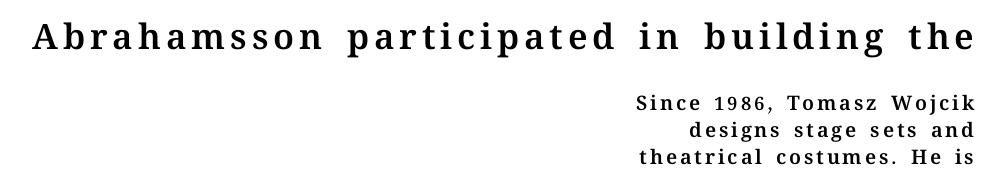
Q: Is the text italic (slanted)? A: No, it is upright.
Q: Is the text underlined? A: No.
Q: How is the paragraph aligned? A: Right-aligned.
Q: Is the spacing between lines tight, normal or loose? A: Normal.
Q: Which block of text is set in a larger size, the first (top) or the second (bottom)? A: The first (top) one.
Q: Width (condensed, normal, or wide)? A: Normal.
Q: Stroke contrast? A: Medium.
Q: x-height? A: Medium.
Q: Monospaced? A: No.
